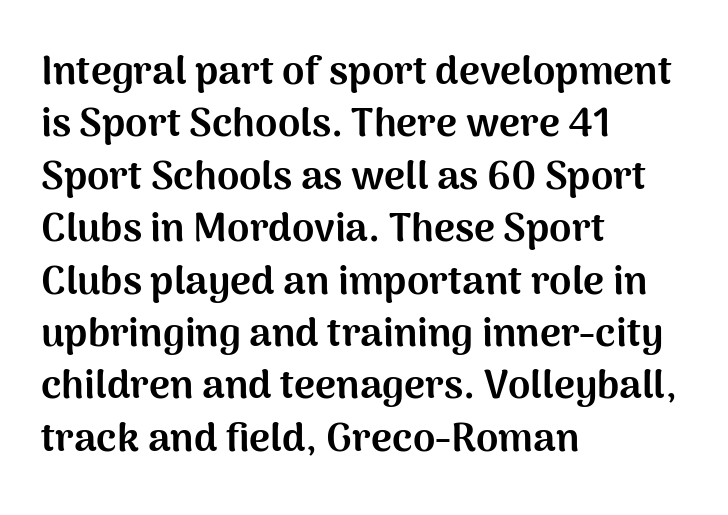
{"serif": "no", "italic": "no", "bold": "yes", "weight": "bold", "width": "normal", "stroke_contrast": "medium", "x_height": "medium", "monospaced": "no", "underline": "no", "align": "left", "line_spacing": "normal", "line_spacing_ratio": 1.31, "letter_spacing": "normal", "letter_spacing_em": 0.0, "glyph_px": 40}
